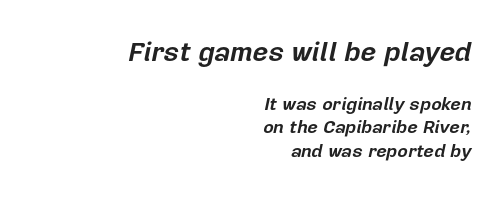
Looking at the ascenders, they clearly lean. The designer gave the opening block more size than the closing block. The space directly below the letters is spotless. The rendering uses a bold face; every stroke is thick and dark.
